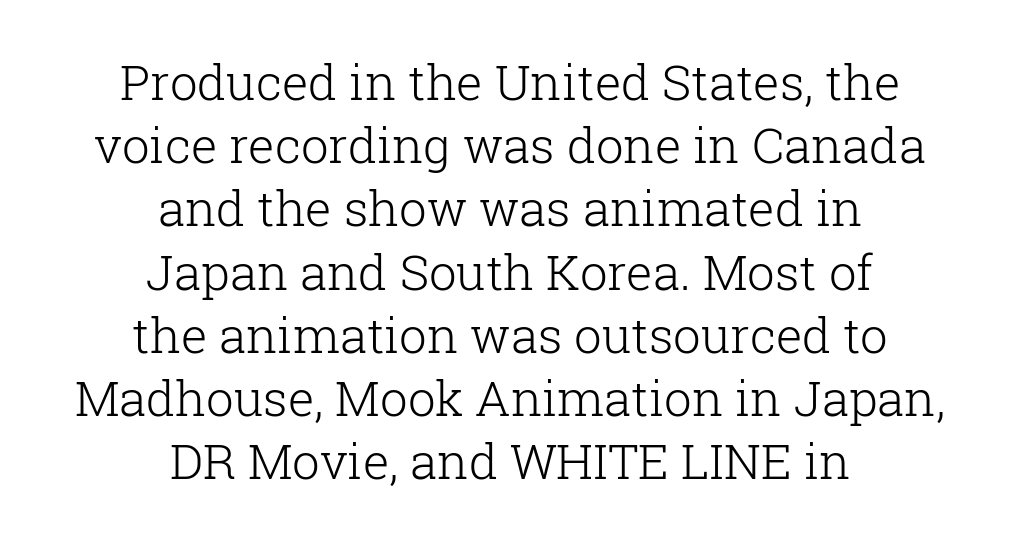
The letters advance in unequal steps, a hallmark of proportional type. Italic? Not at all — the glyphs are vertical. Vertical spacing — default. The letters carry serifs — small finishing strokes at the ends of their stems. This sample uses plain, unmodified letter spacing. Anything drawn beneath the words? Only blank space.
